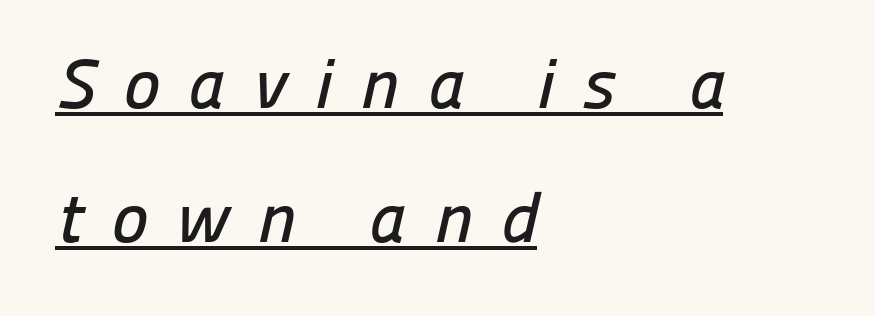
The rendering uses natural spacing where letterforms have individual widths. The rendering uses the underline text-decoration. The lines are quadded left. The gaps between neighbouring characters are conspicuously large.
